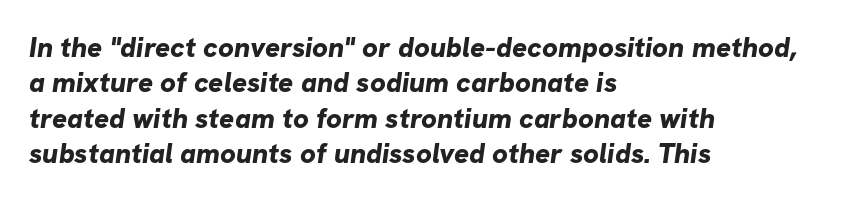
{"serif": "no", "bold": "yes", "weight": "bold", "width": "normal", "stroke_contrast": "low", "x_height": "medium", "monospaced": "no", "underline": "no", "align": "left", "line_spacing": "normal", "line_spacing_ratio": 1.26, "letter_spacing": "normal", "letter_spacing_em": 0.0, "glyph_px": 28}
